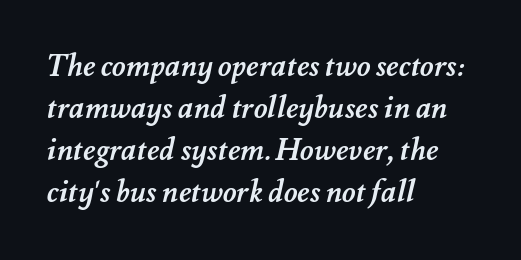
The image shows 30 px semibold type; set left-aligned, normal line spacing (1.4x), normal letter spacing, not underlined; medium stroke contrast and a small x-height.
